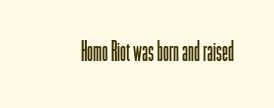
Has an underline been added? It has not. The type is set solid horizontally, with unmodified tracking. The characters are drawn with everyday or finer stroke widths. Every character sits straight up, as roman type does.
